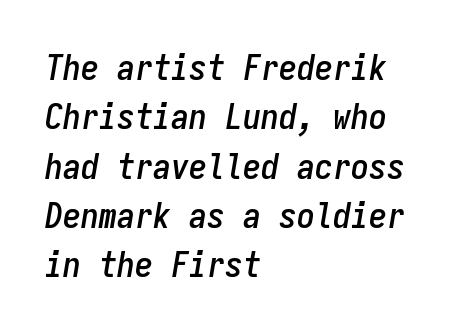
Q: Is the text italic (slanted)? A: Yes, it leans right by about 9 degrees.
Q: Is the text underlined? A: No.
Q: How is the paragraph aligned? A: Left-aligned.
Q: Is the spacing between letters normal or unusually wide? A: Normal.
Q: Is the spacing between lines tight, normal or loose? A: Normal.
Q: Width (condensed, normal, or wide)? A: Condensed.
Q: Stroke contrast? A: Low.
Q: x-height? A: Medium.
Q: Monospaced? A: Yes.
